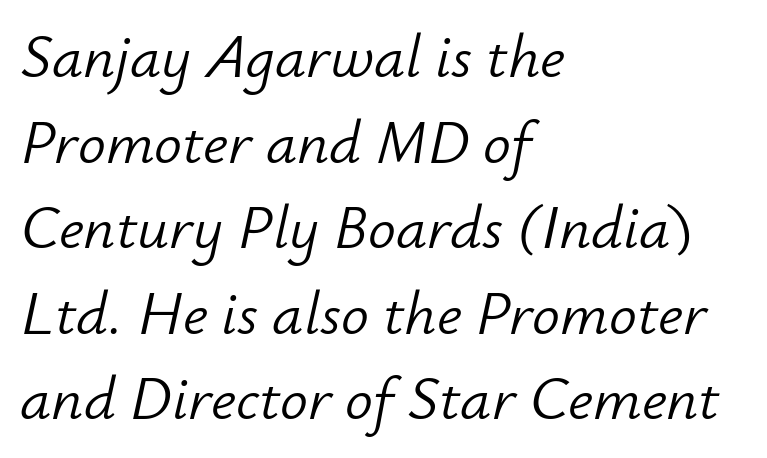
The image shows 62 px light type, italic (leaning right); set left-aligned, normal line spacing (1.38x), normal letter spacing, not underlined; low stroke contrast and a small x-height.
